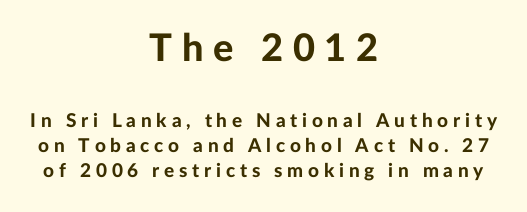
The face used here appears at its bigger size in the upper chunk. A typesetter would label this face a sans. A typesetter would call this leading conventional body-copy spacing. Weight check: bold — yes, fully. You can tell it's not italic because the verticals are truly vertical. Here the designer chose a conventional face with non-uniform glyph widths.
